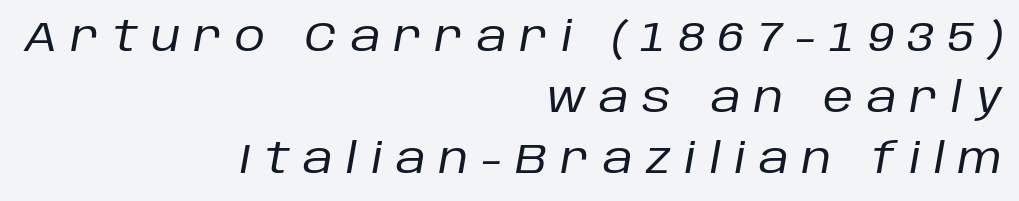
Q: Is the text bold? A: No.
Q: Is the text italic (slanted)? A: Yes, it leans right by about 10 degrees.
Q: Is the text underlined? A: No.
Q: How is the paragraph aligned? A: Right-aligned.
Q: Is the spacing between letters normal or unusually wide? A: Unusually wide.
Q: Is the spacing between lines tight, normal or loose? A: Normal.
Q: Width (condensed, normal, or wide)? A: Normal.
Q: Stroke contrast? A: Low.
Q: x-height? A: Large.
Q: Monospaced? A: No.
